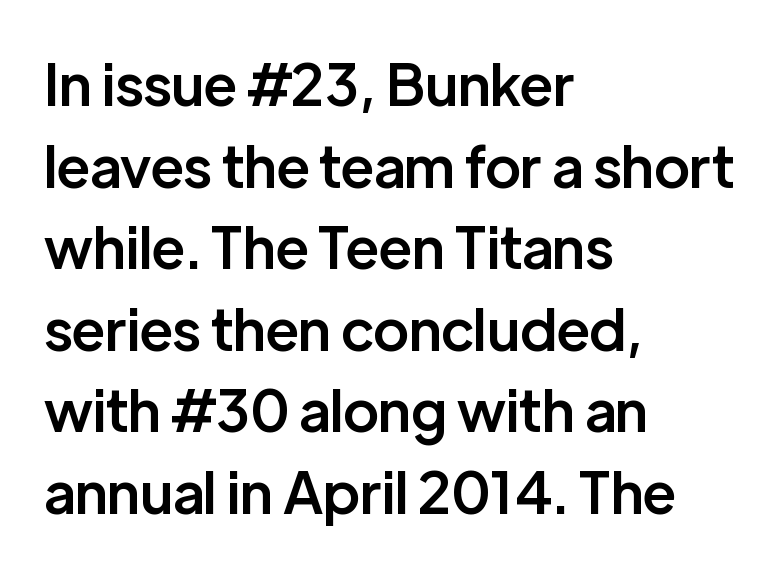
Serifs: no, the terminals of the letterforms are clean. Does the leading feel generous? No, just average. Is this a fixed-width face? No — the glyphs have proportional, varying widths. Weight check: semibold — heavier than regular, not quite bold. Spacing between characters is what you'd get straight out of the box. No italicization has been applied; the sample stays upright.
